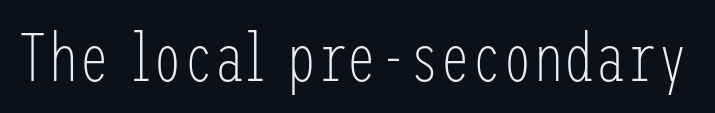
The image shows 69 px light, condensed sans-serif type, upright; set normal letter spacing, not underlined; low stroke contrast and a medium x-height.
